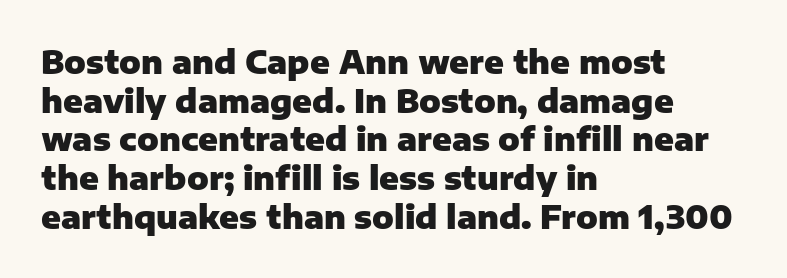
The image shows 32 px heavy sans-serif type, upright; set left-aligned, line spacing 1.21x, normal letter spacing, not underlined; low stroke contrast and a medium x-height.
